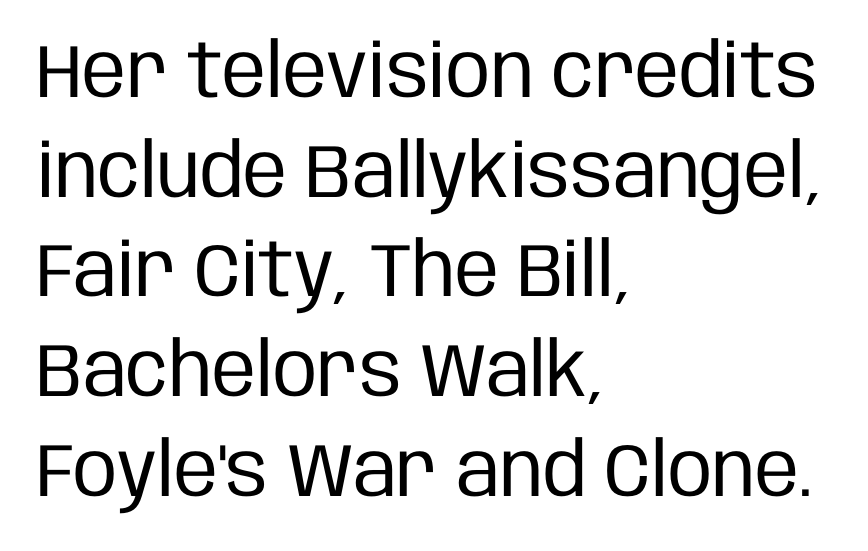
Honestly, the row spacing looks completely unremarkable. This reads as an unemphasized weight, regular at the heaviest. When letters stand straight like this, we call the style roman or upright. The baseline area is clear.
